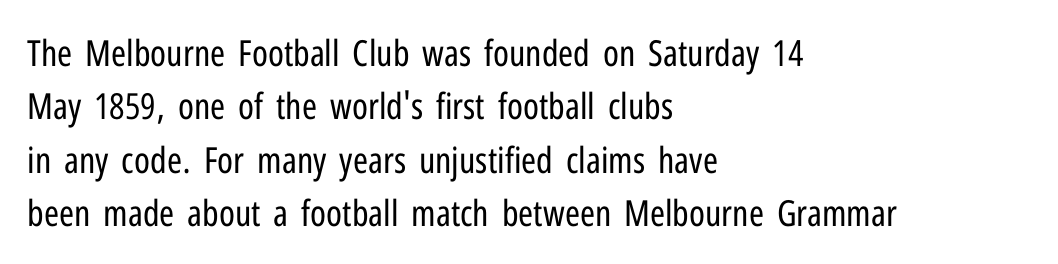
Q: Is the text bold? A: No.
Q: Is the text italic (slanted)? A: No, it is upright.
Q: Is the typeface a serif or a sans-serif typeface? A: Sans-serif.
Q: Is the text underlined? A: No.
Q: How is the paragraph aligned? A: Left-aligned.
Q: Is the spacing between letters normal or unusually wide? A: Normal.
Q: Is the spacing between lines tight, normal or loose? A: Normal.
Q: Width (condensed, normal, or wide)? A: Condensed.
Q: Stroke contrast? A: Low.
Q: x-height? A: Medium.
Q: Monospaced? A: No.
